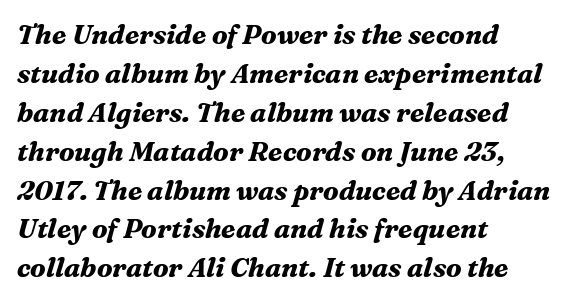
{"italic": "yes", "lean": "right", "slant_degrees": 16, "bold": "yes", "underline": "no", "align": "left", "line_spacing": "normal", "line_spacing_ratio": 1.44, "letter_spacing": "normal", "letter_spacing_em": 0.0, "glyph_px": 27}
